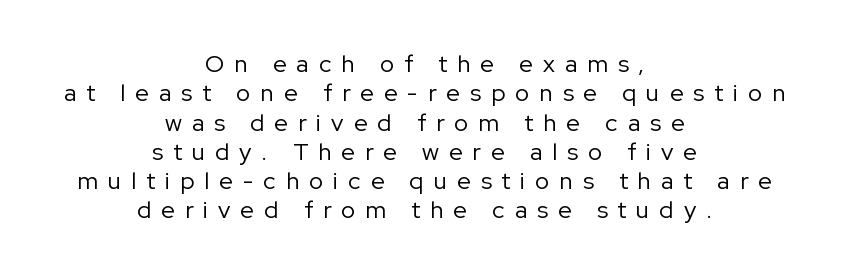
{"italic": "no", "bold": "no", "underline": "no", "align": "center", "line_spacing_ratio": 1.22, "letter_spacing": "wide", "letter_spacing_em": 0.42, "glyph_px": 24}
